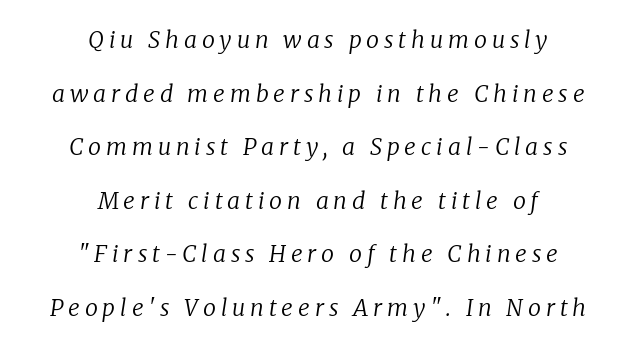
{"italic": "yes", "lean": "right", "slant_degrees": 8, "bold": "no", "underline": "no", "align": "center", "line_spacing": "loose", "line_spacing_ratio": 2.33, "letter_spacing": "wide", "letter_spacing_em": 0.21, "glyph_px": 23}
